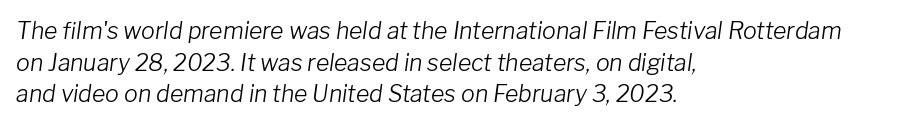
Where is the straight margin? On the left. What's the leading like? Ordinary, nothing unusual. The tracking reads as untouched default to a designer's eye. The foot of each line stays bare and open. Notice how the stems are inclined rather than vertical — that's the hallmark of italics.
